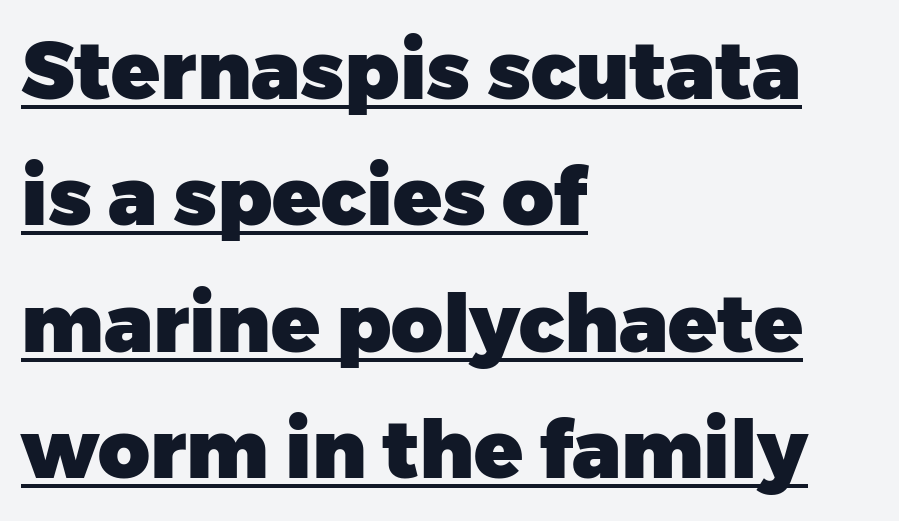
{"serif": "no", "italic": "no", "bold": "yes", "weight": "heavy", "width": "normal", "stroke_contrast": "low", "x_height": "medium", "monospaced": "no", "underline": "yes", "align": "left", "line_spacing": "normal", "line_spacing_ratio": 1.58, "letter_spacing": "normal", "letter_spacing_em": 0.0, "glyph_px": 80}
